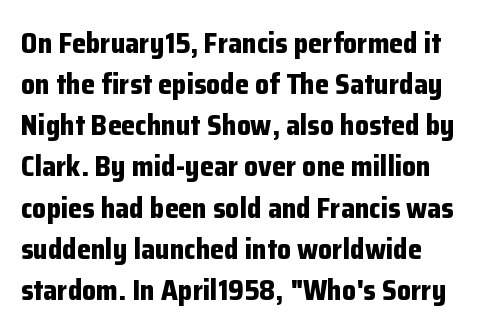
The image shows 28 px bold sans-serif type, upright; set normal line spacing (1.47x), normal letter spacing, not underlined; low stroke contrast and a medium x-height.
